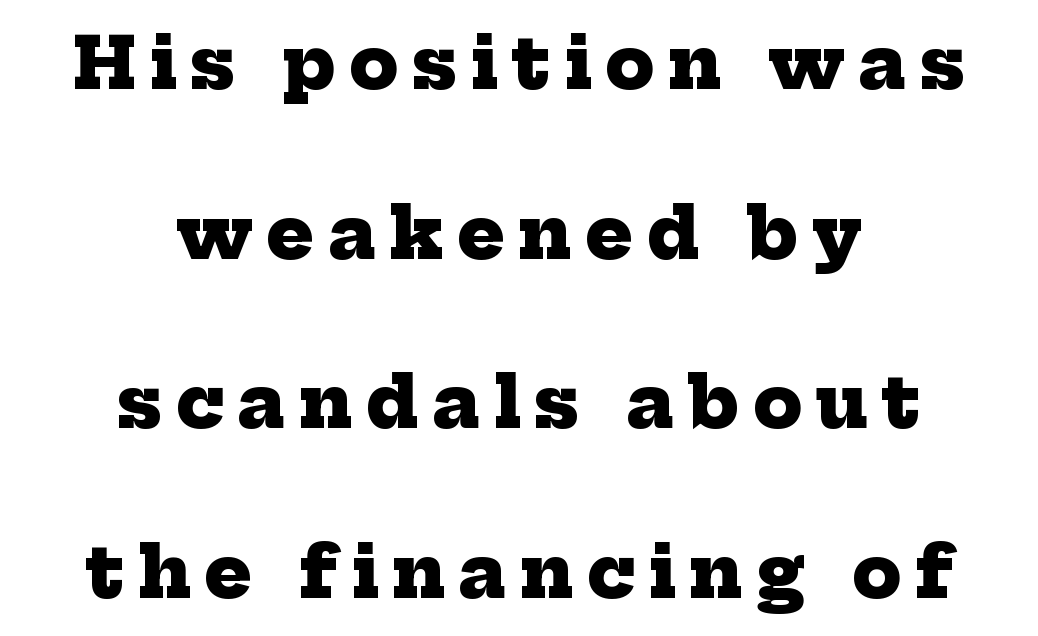
{"serif": "yes", "bold": "yes", "weight": "heavy", "width": "normal", "stroke_contrast": "low", "x_height": "medium", "monospaced": "no", "underline": "no", "align": "center", "line_spacing": "loose", "line_spacing_ratio": 2.39, "glyph_px": 71}
